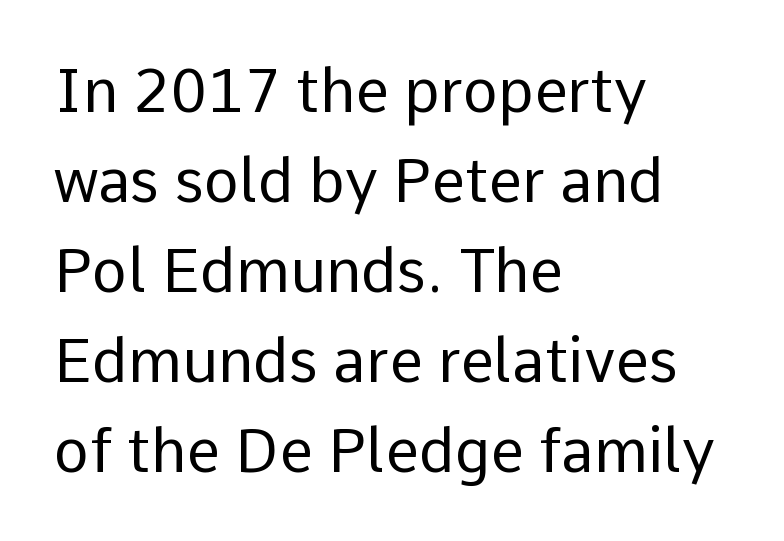
{"serif": "no", "italic": "no", "bold": "no", "weight": "regular", "width": "normal", "stroke_contrast": "low", "x_height": "medium", "monospaced": "no", "underline": "no", "align": "left", "line_spacing": "normal", "line_spacing_ratio": 1.5, "letter_spacing": "normal", "letter_spacing_em": 0.0, "glyph_px": 60}
